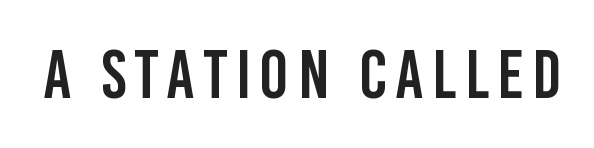
{"serif": "no", "italic": "no", "width": "condensed", "stroke_contrast": "low", "x_height": "large", "monospaced": "no", "underline": "no", "glyph_px": 69}
